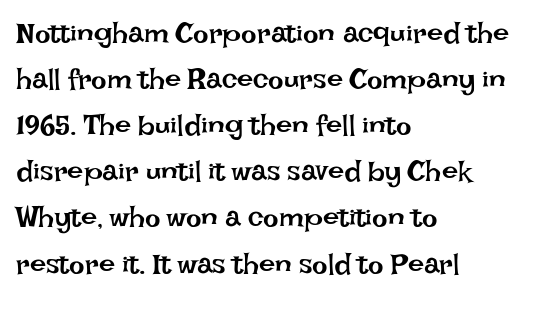
The image shows 29 px regular-weight type, upright; set left-aligned, normal line spacing (1.59x), normal letter spacing, not underlined; low stroke contrast and a large x-height.
